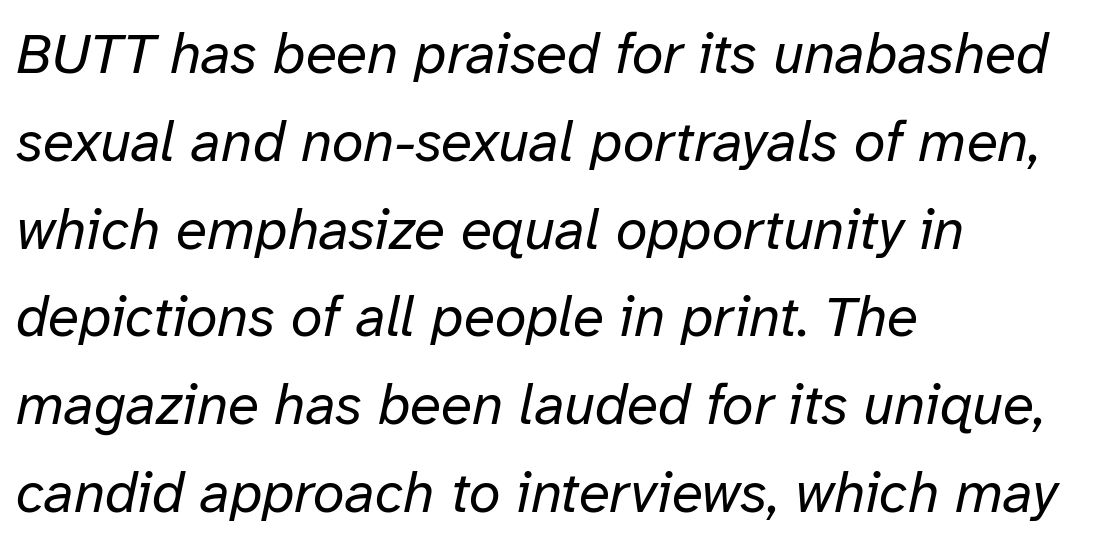
The image shows 57 px regular-weight type, italic (leaning right); set left-aligned, normal line spacing (1.54x), normal letter spacing, not underlined; low stroke contrast and a medium x-height.
